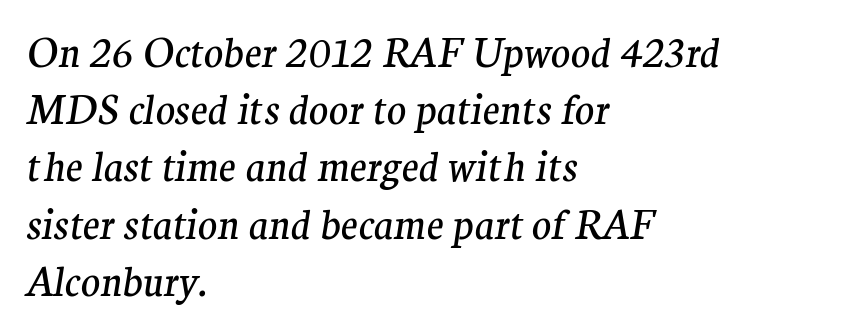
Horizontally, the lines are justified to the leading edge only. You can tell from the footed stems that serif type was used. The face used here is rendered with its standard letterfit. Vertical spacing — default. The font's italic variant was chosen for this text.
